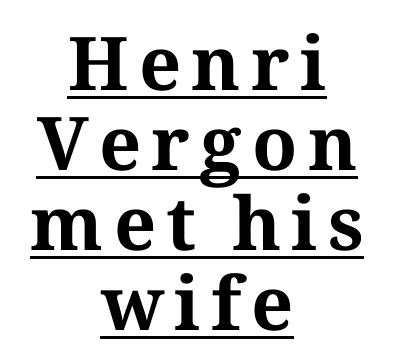
{"serif": "yes", "italic": "no", "bold": "yes", "weight": "bold", "width": "normal", "stroke_contrast": "medium", "x_height": "medium", "monospaced": "no", "underline": "yes", "align": "center", "line_spacing": "tight", "line_spacing_ratio": 1.08, "glyph_px": 74}
